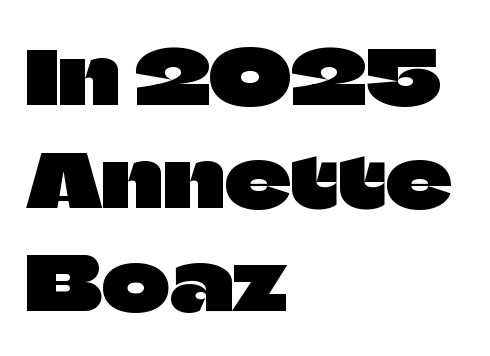
{"serif": "no", "italic": "no", "width": "normal", "stroke_contrast": "low", "x_height": "large", "monospaced": "no", "underline": "no", "align": "left", "line_spacing": "normal", "line_spacing_ratio": 1.41, "letter_spacing": "normal", "letter_spacing_em": 0.0, "glyph_px": 73}
